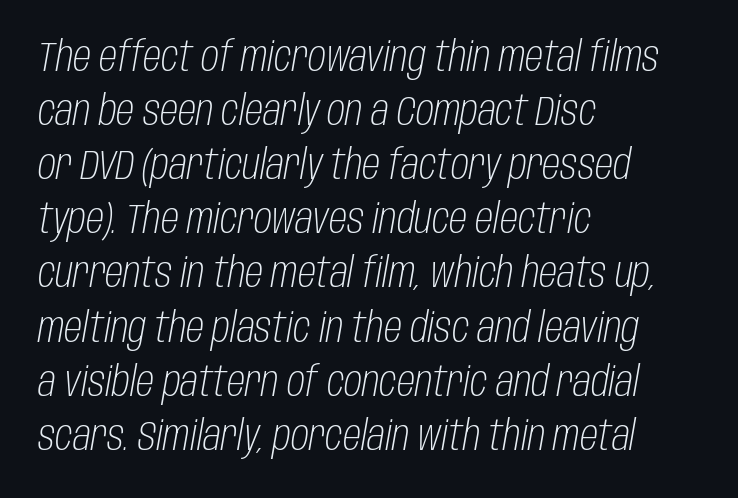
{"italic": "yes", "lean": "right", "slant_degrees": 10, "bold": "no", "weight": "light", "width": "condensed", "stroke_contrast": "low", "x_height": "large", "monospaced": "no", "underline": "no", "align": "left", "line_spacing": "normal", "line_spacing_ratio": 1.32, "letter_spacing": "normal", "letter_spacing_em": 0.0, "glyph_px": 41}
